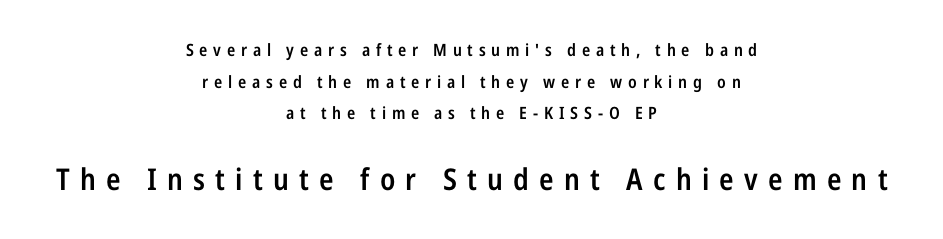
The image shows 30 px semibold, condensed sans-serif type, upright; set centered, line spacing 1.86x, unusually wide letter spacing (+0.34 em), not underlined; the second (bottom) block is 1.76x larger; low stroke contrast and a medium x-height.
